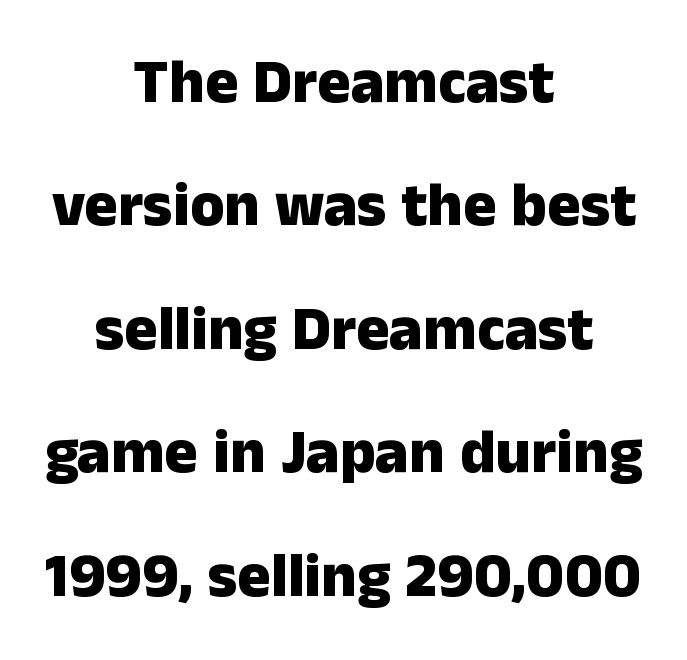
In terms of weight, the rendering is a true, heavy bold. Is there much room between lines? Yes — plenty of vertical air separates them. A centered setting, common on invitations and titles, is used for this passage. The gap between lines stays unmarked.
